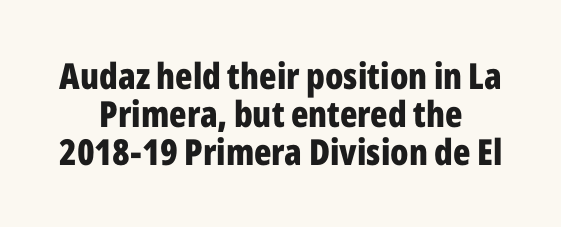
Do the letters lean? They stand straight. The baseline area is clear. Think of a printed novel: that variable character pitch is what you see here. Thick stems and heavy bowls — unmistakably bold. A typesetter would call this zero additional tracking. Interline gaps are noticeably narrow in this sample.
